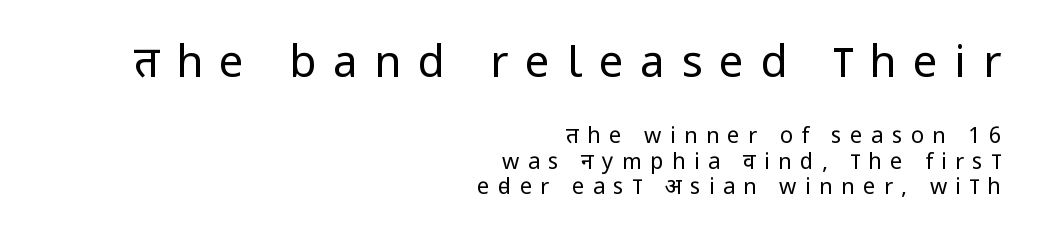
Posture: upright roman. Underlining? Definitely not there. Short and long lines alike share a common ending point at right. Weight class: somewhere from thin through regular.
